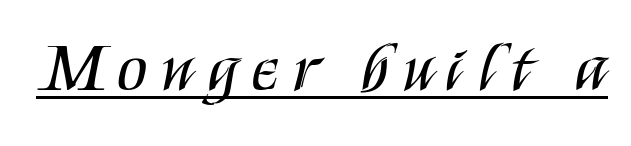
I'd call this a sans setting — the letters go barefoot. No chunkiness to these letters — they're not bold. In designer terms, the underline attribute is active on this setting. Observe the wide spacing: letters keep a clear distance from each other.
